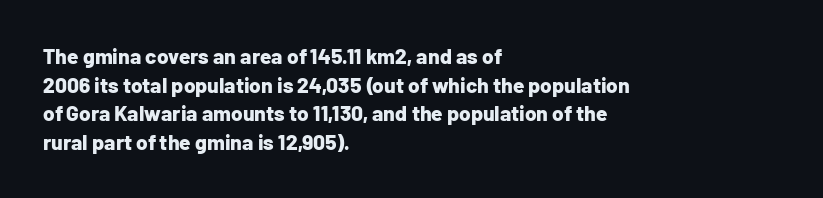
Notice how descenders clear the ascenders below comfortably — that's standard leading. Clear beneath every line of the passage. These lines are set flush left with a ragged right edge. The type sits square on the baseline with zero lean. Each word holds together tightly as a unit, with standard inter-letter gaps.
